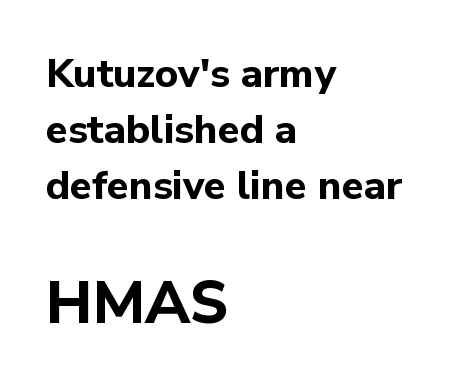
The image shows 60 px bold sans-serif type, upright; set left-aligned, normal line spacing (1.4x), normal letter spacing, not underlined; the second (bottom) block is 1.5x larger; low stroke contrast and a medium x-height.
